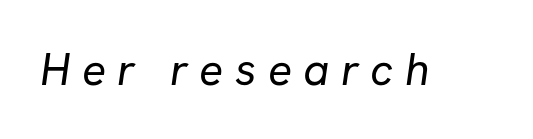
The image shows 45 px regular-weight sans-serif type; set unusually wide letter spacing (+0.25 em), not underlined; low stroke contrast and a medium x-height.
